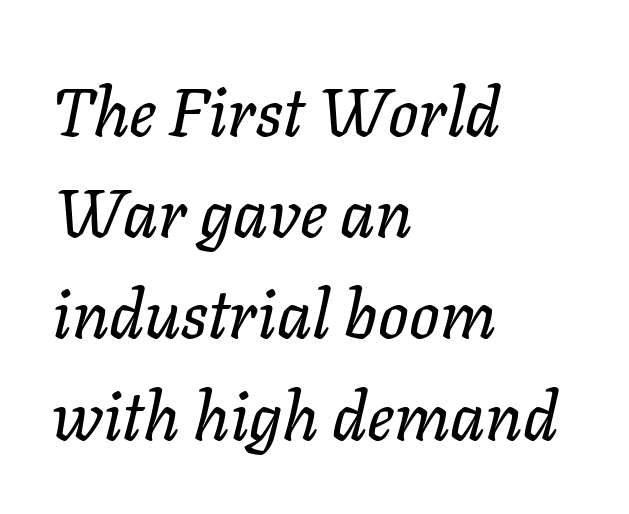
Decoration check: the copy has no underline. These lines stack with their left ends in a neat column. No extra tracking has been applied to these lines. What's the leading like? Ordinary, nothing unusual. Is the type slanted? Yes — the strokes lean at a clear angle. Looks like regular typesetting: each glyph gets only the width it needs.
